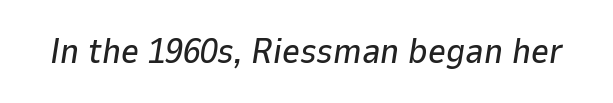
{"italic": "yes", "lean": "right", "slant_degrees": 9, "width": "normal", "stroke_contrast": "low", "x_height": "medium", "monospaced": "no", "underline": "no", "letter_spacing": "normal", "letter_spacing_em": 0.0, "glyph_px": 35}
